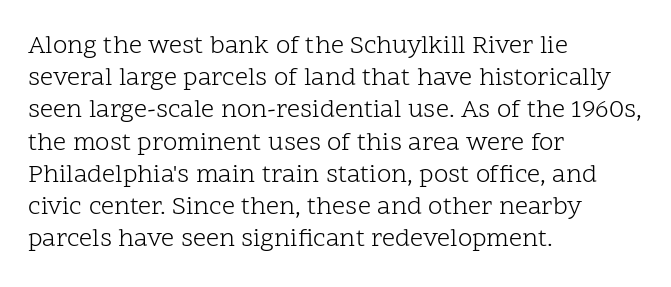
No letter is thick-stroked: the sample isn't bold. The lettering stays uniformly vertical, giving the passage a roman look. This sample uses plain, unmodified letter spacing. These lines stack with their left ends in a neat column. The gap between lines stays unmarked.
